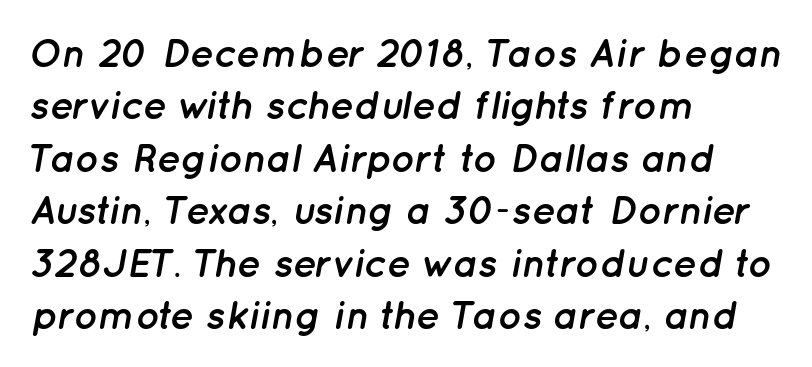
The image shows 40 px semibold type, italic (leaning right); set left-aligned, normal line spacing (1.31x), normal letter spacing, not underlined; low stroke contrast and a medium x-height.
